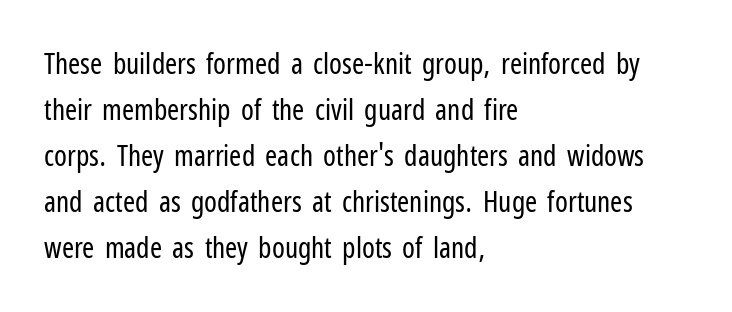
Here the glyphs are tracked normally, forming tight word shapes. The passage shown is typed in a proportional face where columns would drift. A roman cut, with each character standing at attention. Stroke terminals: plain, sans-serif. Layout note: lines flush left. Plain, unruled lines of type.
